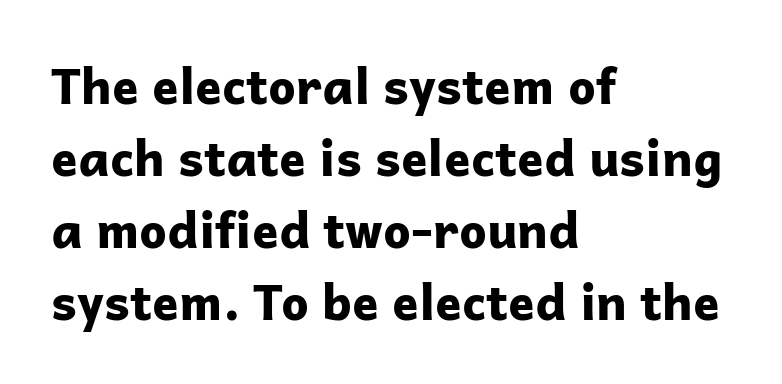
{"serif": "no", "italic": "no", "bold": "yes", "weight": "bold", "width": "normal", "stroke_contrast": "low", "x_height": "medium", "monospaced": "no", "underline": "no", "align": "left", "line_spacing": "normal", "line_spacing_ratio": 1.47, "letter_spacing": "normal", "letter_spacing_em": 0.0, "glyph_px": 49}
